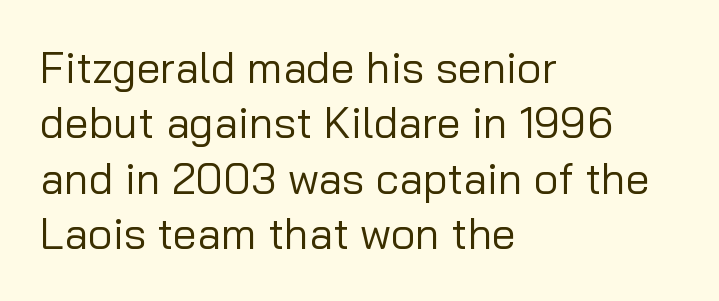
Think of a printed novel: that variable character pitch is what you see here. These lines are composed in type without serifs. Style check: upright. Words float on clear page, feet unadorned. The strokes carry an ordinary text weight at most.
